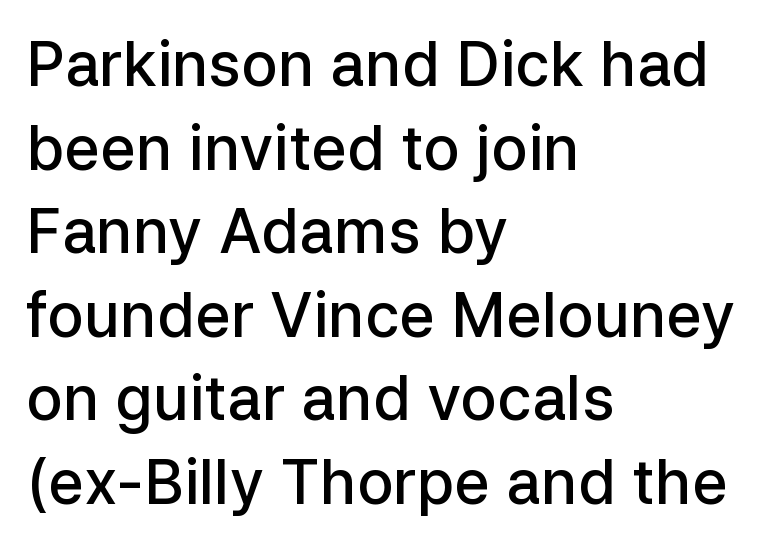
{"serif": "no", "italic": "no", "bold": "semi", "weight": "semibold", "width": "normal", "stroke_contrast": "low", "x_height": "medium", "monospaced": "no", "underline": "no", "align": "left", "line_spacing": "normal", "line_spacing_ratio": 1.37, "letter_spacing": "normal", "letter_spacing_em": 0.0, "glyph_px": 61}
